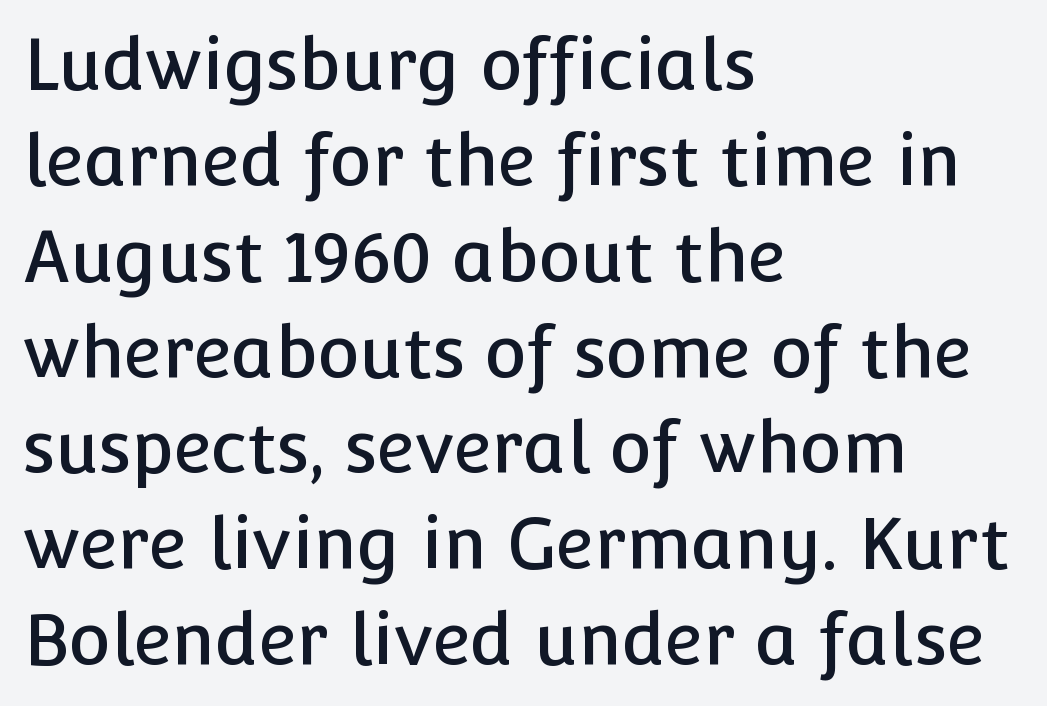
Q: Is the text italic (slanted)? A: No, it is upright.
Q: Is the typeface a serif or a sans-serif typeface? A: Sans-serif.
Q: Is the text underlined? A: No.
Q: How is the paragraph aligned? A: Left-aligned.
Q: Is the spacing between letters normal or unusually wide? A: Normal.
Q: Is the spacing between lines tight, normal or loose? A: Normal.
Q: Width (condensed, normal, or wide)? A: Normal.
Q: Stroke contrast? A: Low.
Q: x-height? A: Medium.
Q: Monospaced? A: No.
